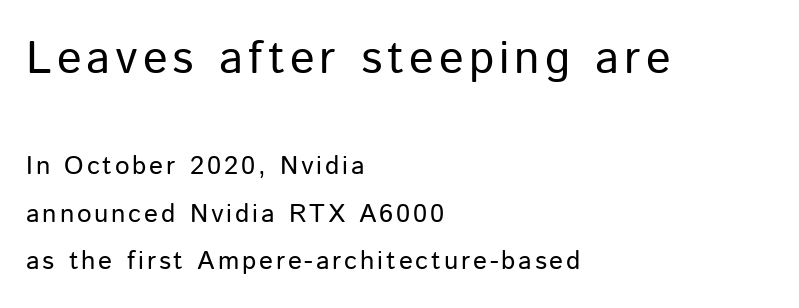
The image shows 46 px regular-weight sans-serif type, upright; set left-aligned, line spacing 1.83x, not underlined; the first (top) block is 1.77x larger; low stroke contrast and a medium x-height.
